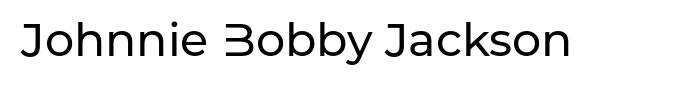
Q: Is the text italic (slanted)? A: No, it is upright.
Q: Is the typeface a serif or a sans-serif typeface? A: Sans-serif.
Q: Is the text underlined? A: No.
Q: Is the spacing between letters normal or unusually wide? A: Normal.
Q: Width (condensed, normal, or wide)? A: Normal.
Q: Stroke contrast? A: Low.
Q: x-height? A: Medium.
Q: Monospaced? A: No.
